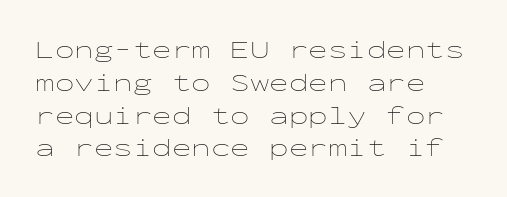
{"italic": "no", "bold": "no", "underline": "no", "align": "left", "line_spacing": "normal", "line_spacing_ratio": 1.26, "letter_spacing": "normal", "letter_spacing_em": 0.0, "glyph_px": 26}
